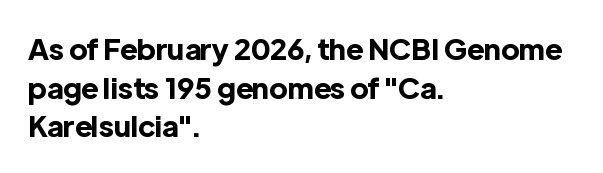
The lines are quadded left. Notice how thick the strokes are: this is what a full bold looks like. Grotesque or geometric, the face here clearly has no serifs. The vertical gap from one line to the next is medium.
